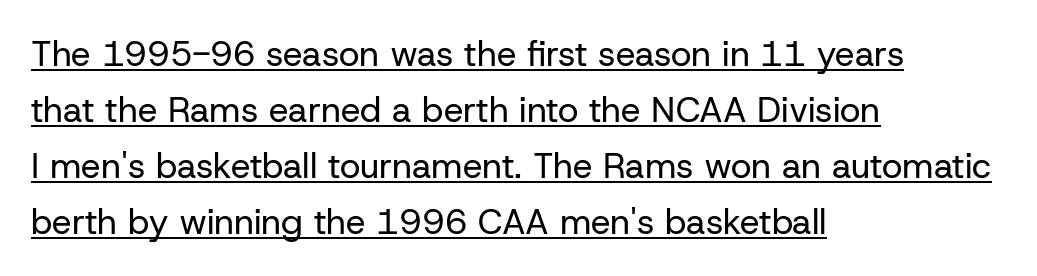
Q: Is the text bold? A: No.
Q: Is the text italic (slanted)? A: No, it is upright.
Q: Is the typeface a serif or a sans-serif typeface? A: Sans-serif.
Q: Is the text underlined? A: Yes.
Q: How is the paragraph aligned? A: Left-aligned.
Q: Is the spacing between letters normal or unusually wide? A: Normal.
Q: Is the spacing between lines tight, normal or loose? A: Normal.
Q: Width (condensed, normal, or wide)? A: Normal.
Q: Stroke contrast? A: Low.
Q: x-height? A: Medium.
Q: Monospaced? A: No.
